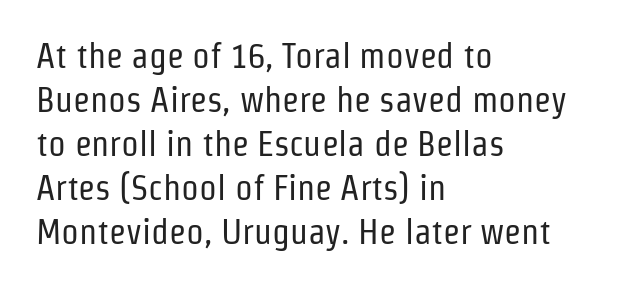
Q: Is the text bold? A: No.
Q: Is the text italic (slanted)? A: No, it is upright.
Q: Is the typeface a serif or a sans-serif typeface? A: Sans-serif.
Q: Is the text underlined? A: No.
Q: How is the paragraph aligned? A: Left-aligned.
Q: Is the spacing between letters normal or unusually wide? A: Normal.
Q: Is the spacing between lines tight, normal or loose? A: Normal.
Q: Width (condensed, normal, or wide)? A: Condensed.
Q: Stroke contrast? A: Low.
Q: x-height? A: Medium.
Q: Monospaced? A: No.
